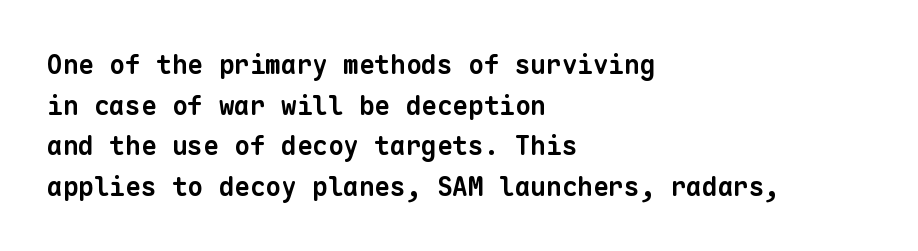
Q: Is the text bold? A: Yes.
Q: Is the text underlined? A: No.
Q: How is the paragraph aligned? A: Left-aligned.
Q: Is the spacing between letters normal or unusually wide? A: Normal.
Q: Is the spacing between lines tight, normal or loose? A: Normal.
